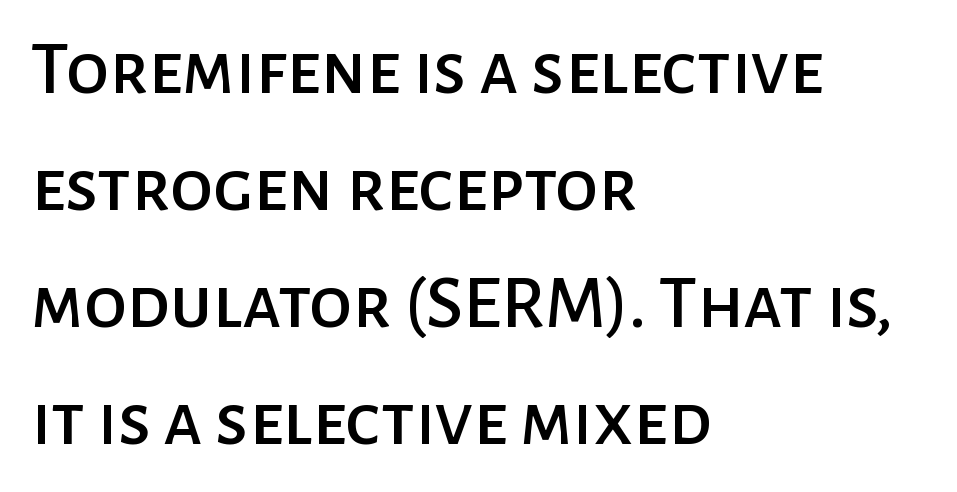
The typography opts for an upright posture over an oblique one. The line-height multiplier appears to be the usual default. The space beneath each line is pristine and unruled. These lines are set flush left with a ragged right edge.
